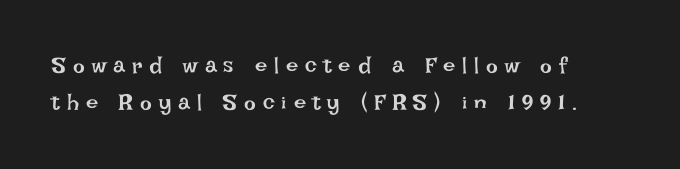
The image shows 22 px text type, upright; set left-aligned, normal line spacing (1.69x), unusually wide letter spacing (+0.32 em), not underlined.
